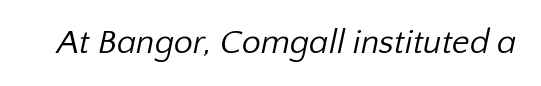
Q: Is the text bold? A: No.
Q: Is the typeface a serif or a sans-serif typeface? A: Sans-serif.
Q: Is the text underlined? A: No.
Q: Is the spacing between letters normal or unusually wide? A: Normal.
Q: Width (condensed, normal, or wide)? A: Normal.
Q: Stroke contrast? A: Low.
Q: x-height? A: Medium.
Q: Monospaced? A: No.
